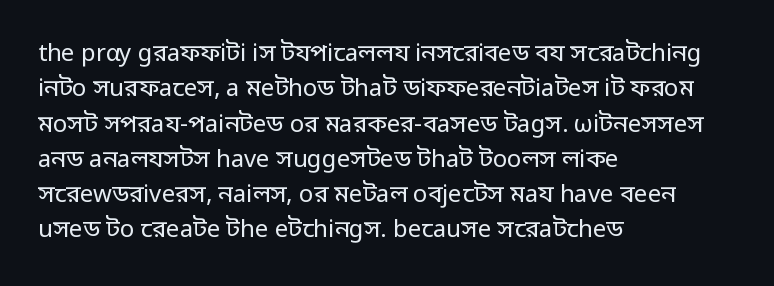
{"italic": "no", "bold": "no", "underline": "no", "align": "left", "line_spacing": "normal", "line_spacing_ratio": 1.47, "letter_spacing": "normal", "letter_spacing_em": 0.0, "glyph_px": 24}
